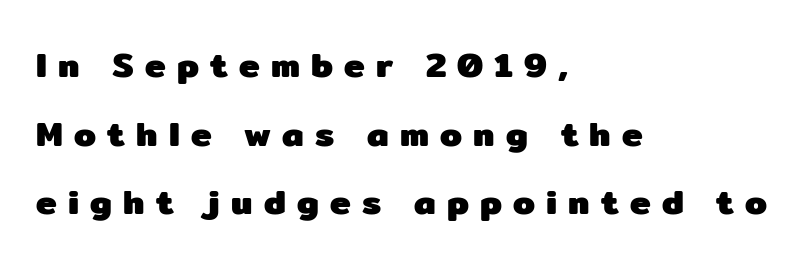
The image shows 35 px heavy sans-serif type, upright; set left-aligned, loose line spacing (1.96x), unusually wide letter spacing (+0.32 em), not underlined; low stroke contrast and a medium x-height.
